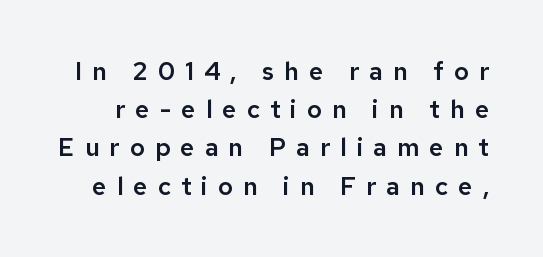
{"italic": "no", "underline": "no", "line_spacing": "normal", "line_spacing_ratio": 1.53, "letter_spacing": "wide", "letter_spacing_em": 0.4, "glyph_px": 25}
